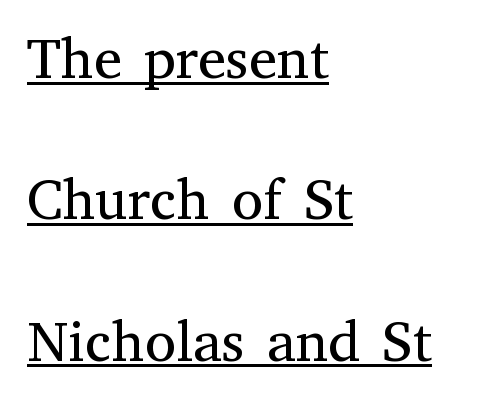
Q: Is the text bold? A: No.
Q: Is the text italic (slanted)? A: No, it is upright.
Q: Is the typeface a serif or a sans-serif typeface? A: Serif.
Q: Is the text underlined? A: Yes.
Q: How is the paragraph aligned? A: Left-aligned.
Q: Is the spacing between letters normal or unusually wide? A: Normal.
Q: Is the spacing between lines tight, normal or loose? A: Loose.
Q: Width (condensed, normal, or wide)? A: Normal.
Q: Stroke contrast? A: Medium.
Q: x-height? A: Medium.
Q: Monospaced? A: No.
